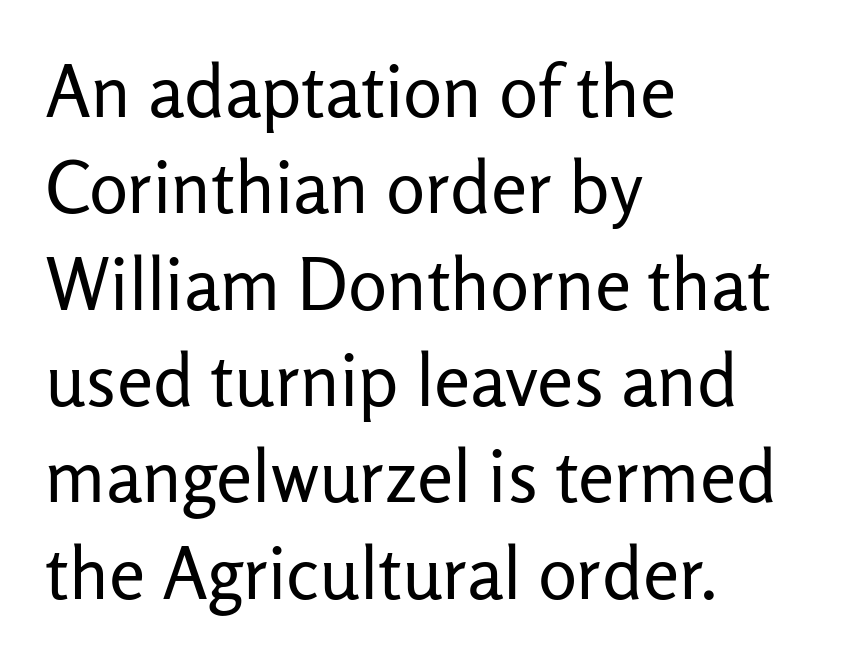
{"serif": "no", "italic": "no", "bold": "no", "weight": "regular", "width": "normal", "stroke_contrast": "low", "x_height": "medium", "monospaced": "no", "underline": "no", "align": "left", "line_spacing": "normal", "line_spacing_ratio": 1.32, "letter_spacing": "normal", "letter_spacing_em": 0.0, "glyph_px": 73}
